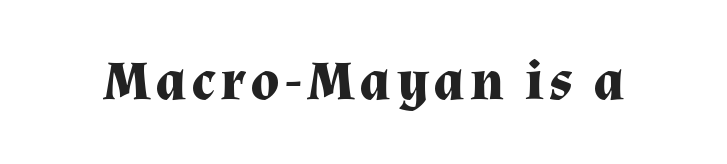
The image shows 56 px bold serif type, upright; set not underlined; medium stroke contrast and a medium x-height.
